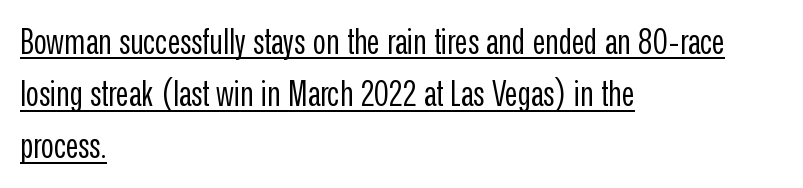
The image shows 35 px regular-weight, condensed sans-serif type, upright; set left-aligned, normal line spacing (1.49x), normal letter spacing, underlined; low stroke contrast and a medium x-height.
